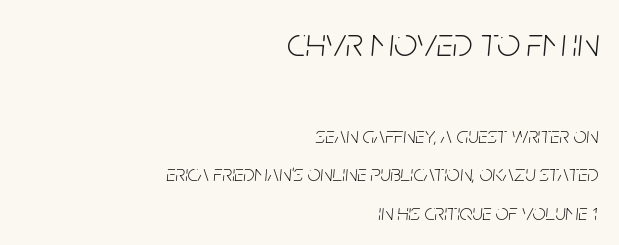
The face used here has a pronounced slope to its letters. Bare-footed words on every line. Normally led — the rows are evenly, conventionally spaced. Think of a printed novel: that variable character pitch is what you see here. Students, note that the glyphs here touch the page at normal intervals. On a weight scale, this lands at 450 or below.
